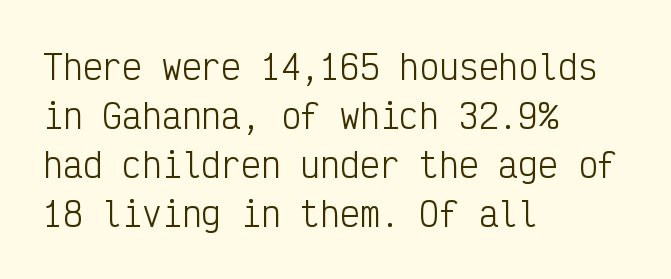
Q: Is the text bold? A: No.
Q: Is the text italic (slanted)? A: No, it is upright.
Q: Is the typeface a serif or a sans-serif typeface? A: Sans-serif.
Q: Is the text underlined? A: No.
Q: How is the paragraph aligned? A: Left-aligned.
Q: Is the spacing between letters normal or unusually wide? A: Normal.
Q: Is the spacing between lines tight, normal or loose? A: Normal.
Q: Width (condensed, normal, or wide)? A: Condensed.
Q: Stroke contrast? A: Low.
Q: x-height? A: Medium.
Q: Monospaced? A: Yes.
